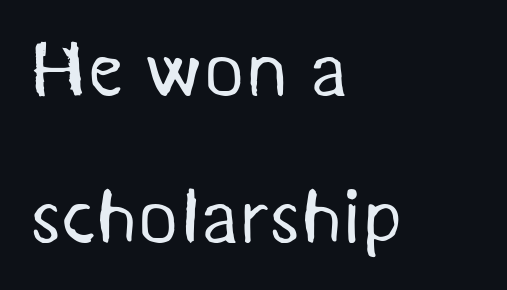
Here the glyphs are tracked normally, forming tight word shapes. A classic flush-left, rag-right setting is used for this passage. Note: no serifs on the glyphs. Summary of weight: not heavy and not bold.
